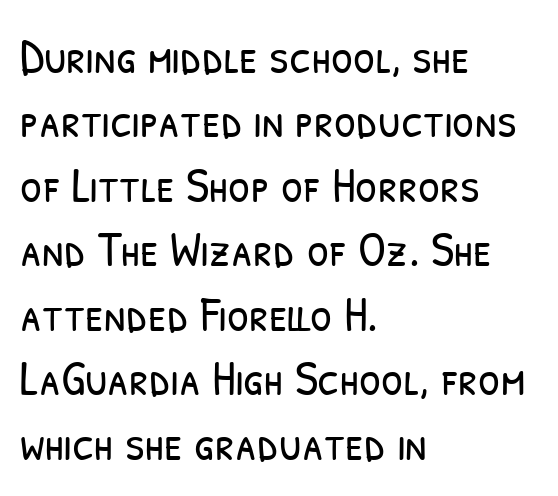
Q: Is the text bold? A: No.
Q: Is the typeface a serif or a sans-serif typeface? A: Sans-serif.
Q: Is the text underlined? A: No.
Q: How is the paragraph aligned? A: Left-aligned.
Q: Is the spacing between letters normal or unusually wide? A: Normal.
Q: Is the spacing between lines tight, normal or loose? A: Normal.
Q: Width (condensed, normal, or wide)? A: Condensed.
Q: Stroke contrast? A: Low.
Q: x-height? A: Medium.
Q: Monospaced? A: No.
